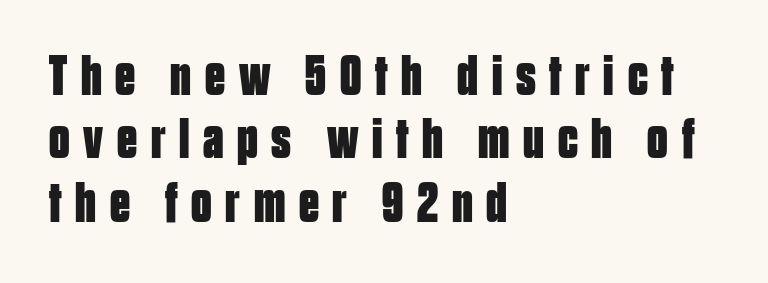
{"serif": "no", "italic": "no", "bold": "yes", "weight": "bold", "width": "condensed", "stroke_contrast": "low", "x_height": "large", "monospaced": "no", "underline": "no", "align": "left", "line_spacing": "tight", "line_spacing_ratio": 1.11, "letter_spacing": "wide", "letter_spacing_em": 0.24, "glyph_px": 57}
